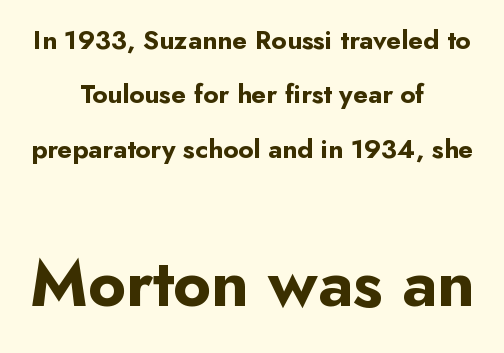
The glyphs in this specimen are sans serif. You could not count columns in this text — the font is proportionally spaced. The passage shown stacks its lines with a broad gap. Beneath every word, the page is bare. Size hierarchy here favors the trailing block over the leading one. Heavy-handed strokes throughout: this text is bold.
